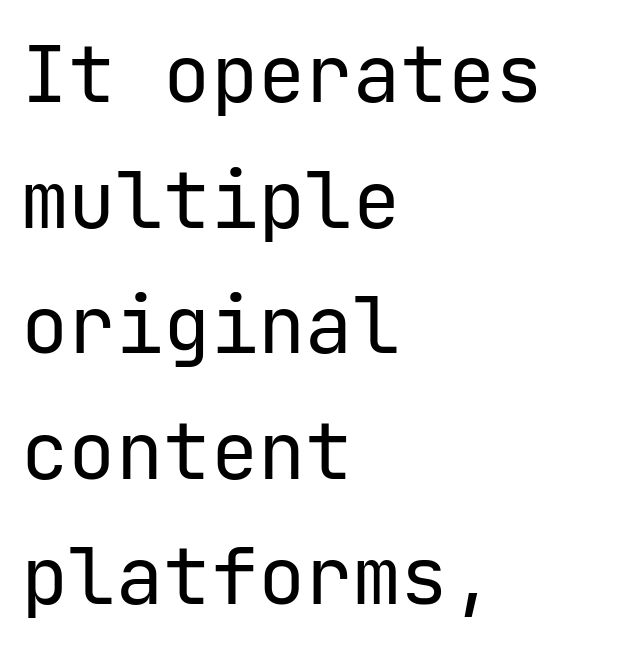
The image shows 79 px regular-weight sans-serif type, upright; set left-aligned, normal line spacing (1.59x), normal letter spacing, not underlined; low stroke contrast and a medium x-height.
